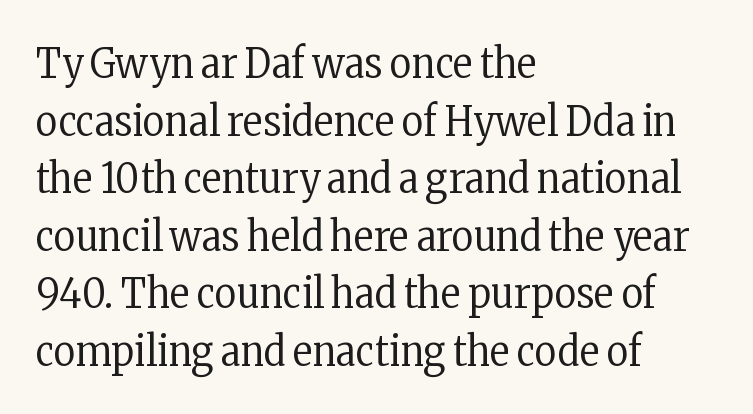
{"serif": "yes", "italic": "no", "bold": "no", "weight": "regular", "width": "condensed", "stroke_contrast": "low", "x_height": "medium", "monospaced": "no", "underline": "no", "align": "left", "line_spacing": "normal", "line_spacing_ratio": 1.37, "letter_spacing": "normal", "letter_spacing_em": 0.0, "glyph_px": 42}
